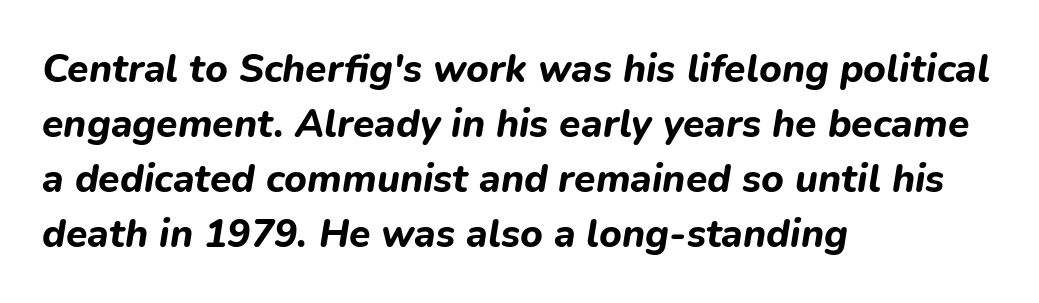
Does the lettering tilt? It does — this is italic. Evenly set lines give the paragraph a standard silhouette. Each line starts at the same left margin while the right side varies. Has an underline been added? It has not.
